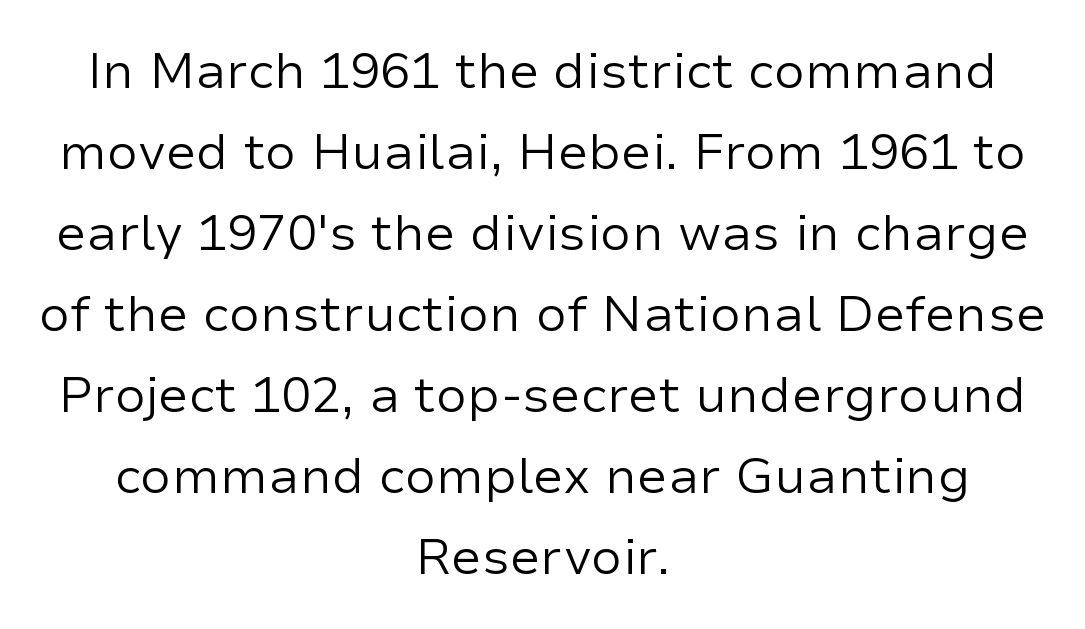
Is the letter spacing exaggerated? No — it looks like the ordinary default. Whoever set this chose a conventional vertical rhythm. Does the type have serifs? No, each stem ends abruptly. The passage shown is not bold in any degree. Each row of text sits above clean, open space. Nope, not italic — everything's standing straight.
